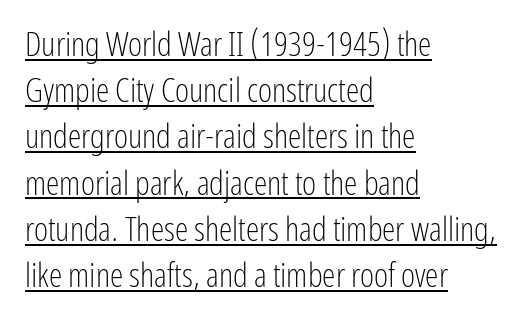
Between one letter and the next there's only the usual sliver of space. A roman cut, with each character standing at attention. Unbolded letterforms with no extra heft. The passage shown is typeset with a sans-serif family.
